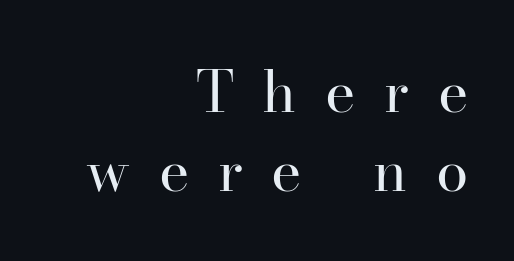
Q: Is the text bold? A: No.
Q: Is the text italic (slanted)? A: No, it is upright.
Q: Is the typeface a serif or a sans-serif typeface? A: Serif.
Q: Is the text underlined? A: No.
Q: How is the paragraph aligned? A: Right-aligned.
Q: Is the spacing between letters normal or unusually wide? A: Unusually wide.
Q: Is the spacing between lines tight, normal or loose? A: Normal.
Q: Width (condensed, normal, or wide)? A: Normal.
Q: Stroke contrast? A: High.
Q: x-height? A: Small.
Q: Monospaced? A: No.
